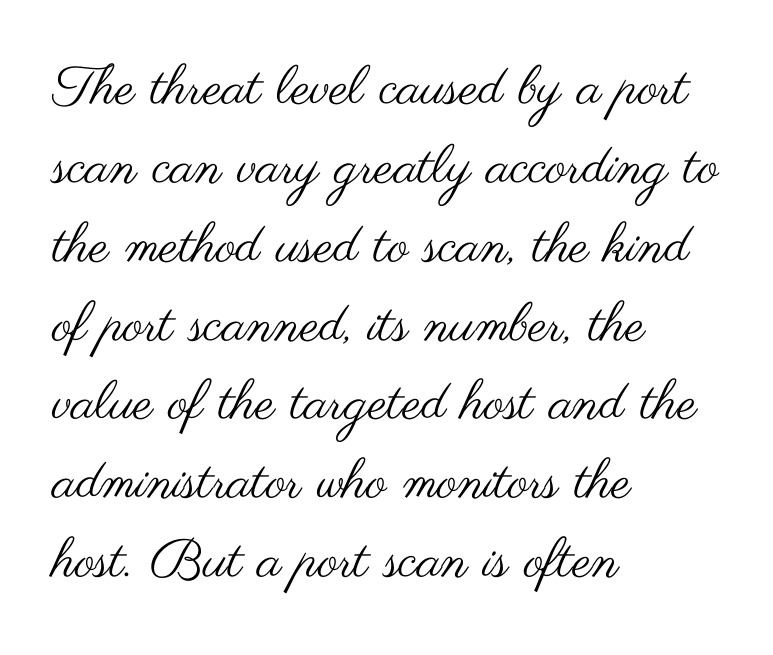
Character widths vary here, with narrow letters taking less room than wide ones. Reading down the block, your eye returns to a fixed left position each line. The passage shown has conventional tracking throughout. The space beneath each line is pristine and unruled.
